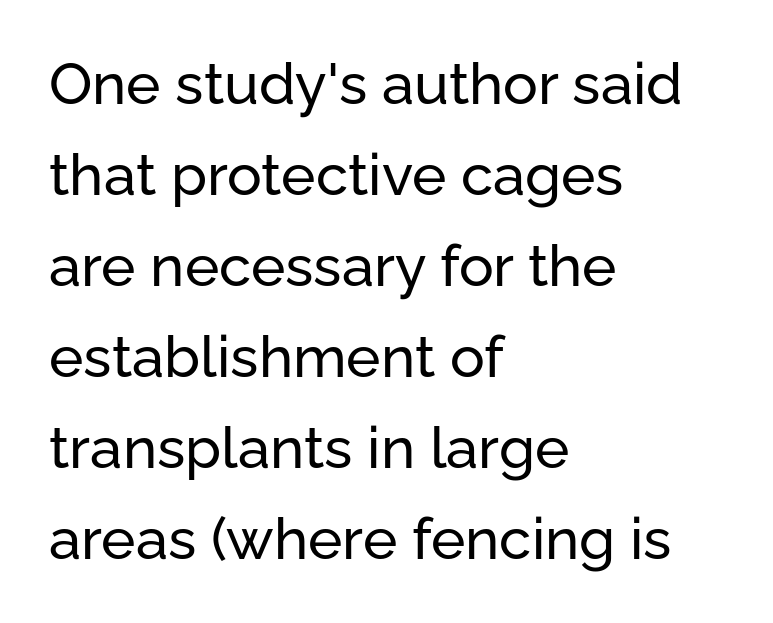
Every row of glyphs begins at an identical x-position on the left. Nope, not italic — everything's standing straight. A typesetter would call this proportional, since set widths differ per character. A sans-serif font was chosen for this passage. Bare-footed words on every line.
